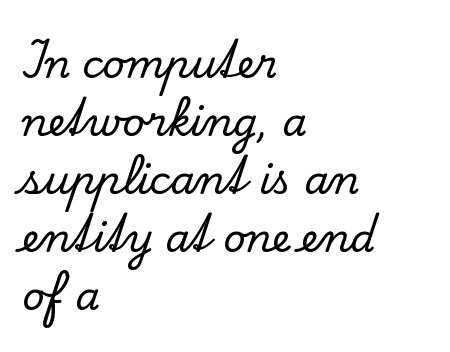
The image shows 39 px serif type; set left-aligned, normal line spacing (1.49x), normal letter spacing, not underlined; low stroke contrast and a small x-height.
